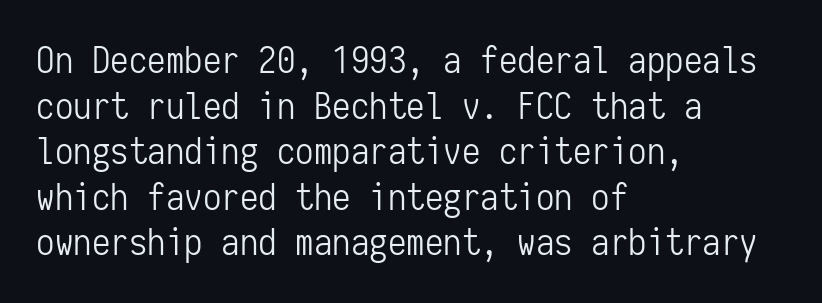
The image shows 37 px light, condensed sans-serif type, upright, monospaced; set left-aligned, line spacing 1.23x, normal letter spacing, not underlined; low stroke contrast and a medium x-height.
